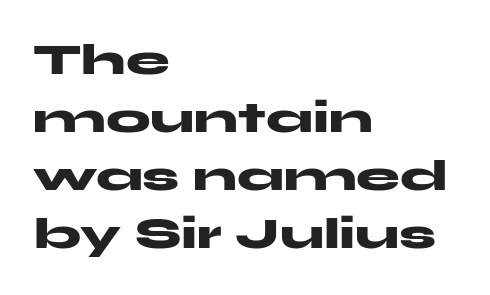
Q: Is the text bold? A: Yes.
Q: Is the text italic (slanted)? A: No, it is upright.
Q: Is the typeface a serif or a sans-serif typeface? A: Sans-serif.
Q: Is the text underlined? A: No.
Q: How is the paragraph aligned? A: Left-aligned.
Q: Is the spacing between letters normal or unusually wide? A: Normal.
Q: Is the spacing between lines tight, normal or loose? A: Normal.
Q: Width (condensed, normal, or wide)? A: Wide.
Q: Stroke contrast? A: Medium.
Q: x-height? A: Medium.
Q: Monospaced? A: No.
